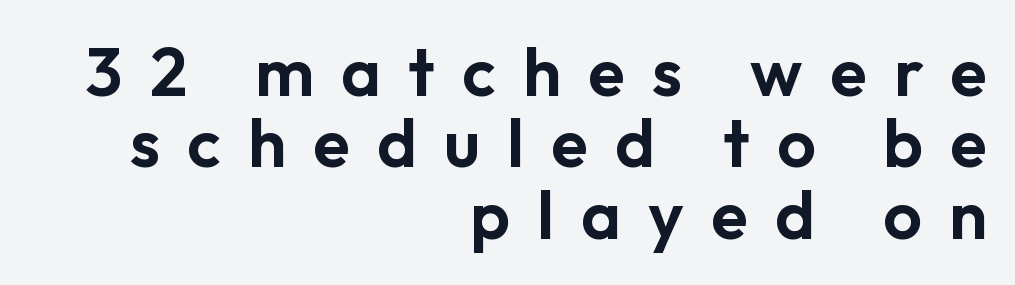
{"serif": "no", "italic": "no", "width": "normal", "stroke_contrast": "low", "x_height": "medium", "monospaced": "no", "underline": "no", "align": "right", "line_spacing": "tight", "line_spacing_ratio": 1.05, "letter_spacing": "wide", "letter_spacing_em": 0.4, "glyph_px": 68}
